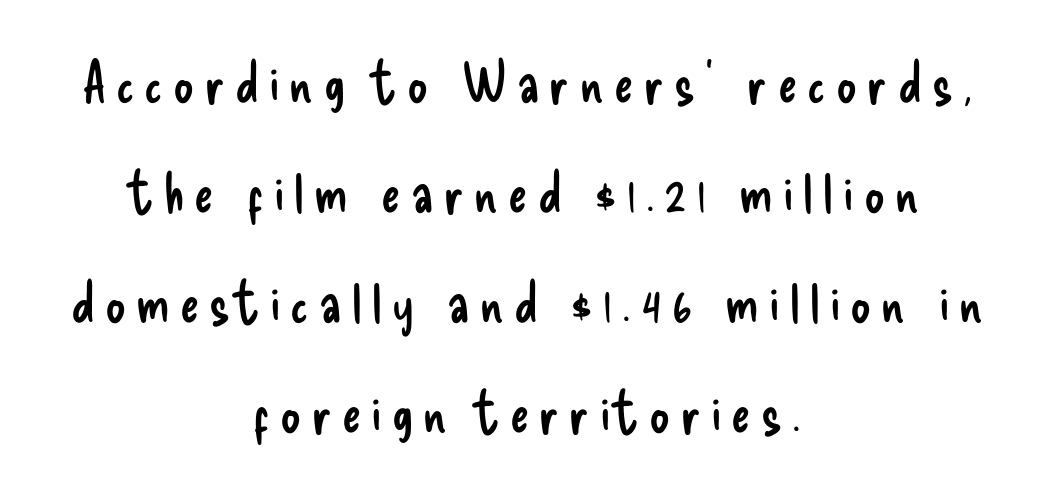
Q: Is the text bold? A: No.
Q: Is the text italic (slanted)? A: No, it is upright.
Q: Is the typeface a serif or a sans-serif typeface? A: Sans-serif.
Q: Is the text underlined? A: No.
Q: How is the paragraph aligned? A: Centered.
Q: Is the spacing between lines tight, normal or loose? A: Loose.
Q: Width (condensed, normal, or wide)? A: Condensed.
Q: Stroke contrast? A: Low.
Q: x-height? A: Small.
Q: Monospaced? A: No.
